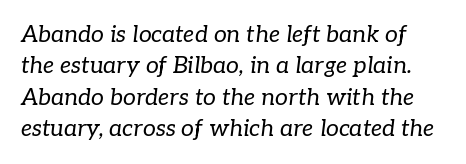
The image shows 23 px text type, italic (leaning right); set normal line spacing (1.36x), normal letter spacing, not underlined.
